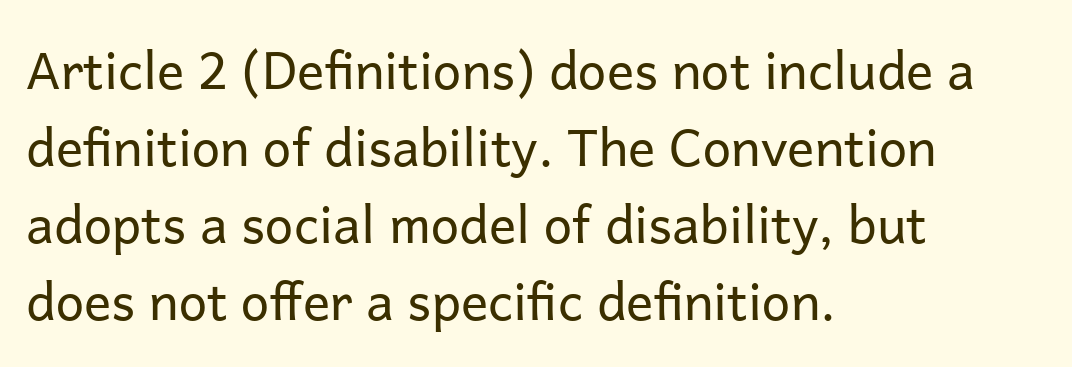
The image shows 51 px regular-weight sans-serif type, upright; set left-aligned, normal line spacing (1.51x), normal letter spacing, not underlined; low stroke contrast and a medium x-height.
